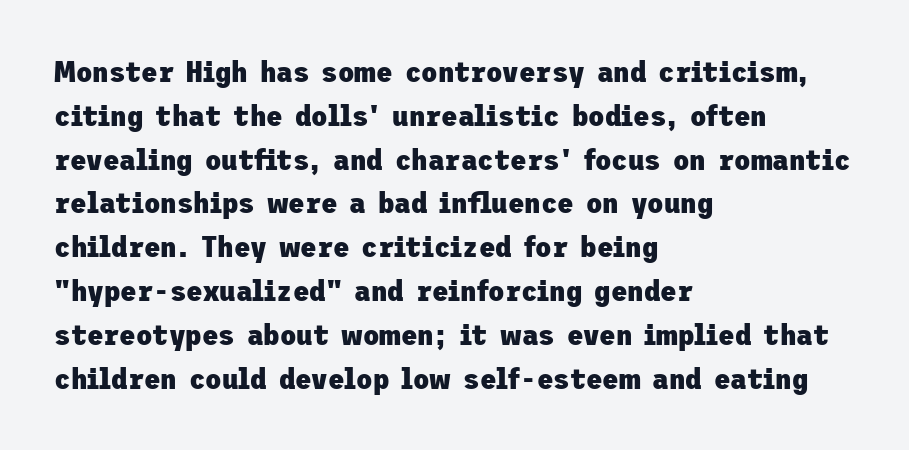
Horizontally, the lines are justified to the leading edge only. Students, observe: this is what conventionally led text looks like. Glance below the letters and you will spot only blank space. Serif or sans? Sans — the stroke terminals are bare. Heavy-handed strokes throughout: this text is bold.
